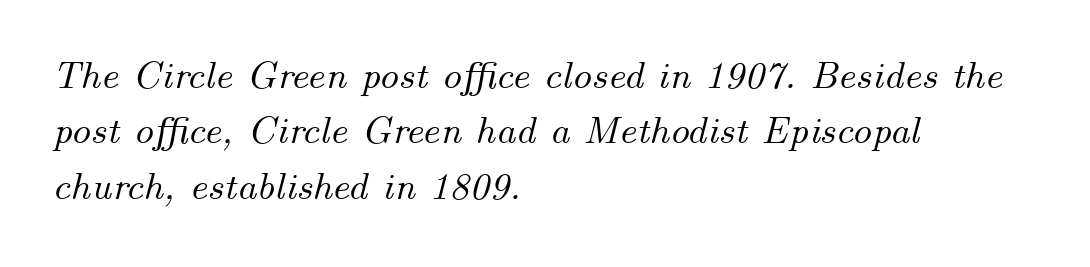
{"italic": "yes", "lean": "right", "slant_degrees": 14, "width": "normal", "stroke_contrast": "medium", "x_height": "small", "monospaced": "no", "underline": "no", "align": "left", "line_spacing": "normal", "line_spacing_ratio": 1.42, "letter_spacing": "normal", "letter_spacing_em": 0.0, "glyph_px": 39}
